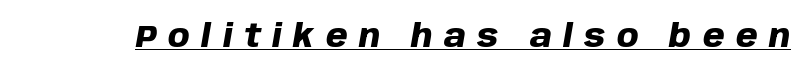
Q: Is the text bold? A: Yes.
Q: Is the text italic (slanted)? A: Yes, it leans right by about 10 degrees.
Q: Is the text underlined? A: Yes.
Q: Is the spacing between letters normal or unusually wide? A: Unusually wide.
Q: Width (condensed, normal, or wide)? A: Normal.
Q: Stroke contrast? A: Low.
Q: x-height? A: Large.
Q: Monospaced? A: No.
